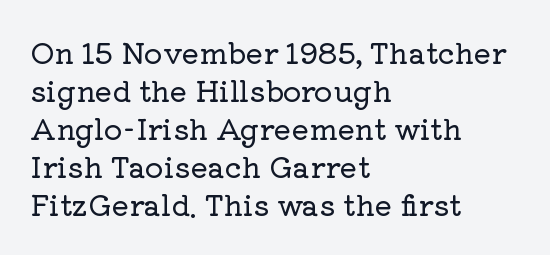
The baseline area is clear. Each new line begins a customary step beneath the previous one. Tracking here is standard; glyphs follow each other at the usual distance. The type family on display is of the serif kind.
